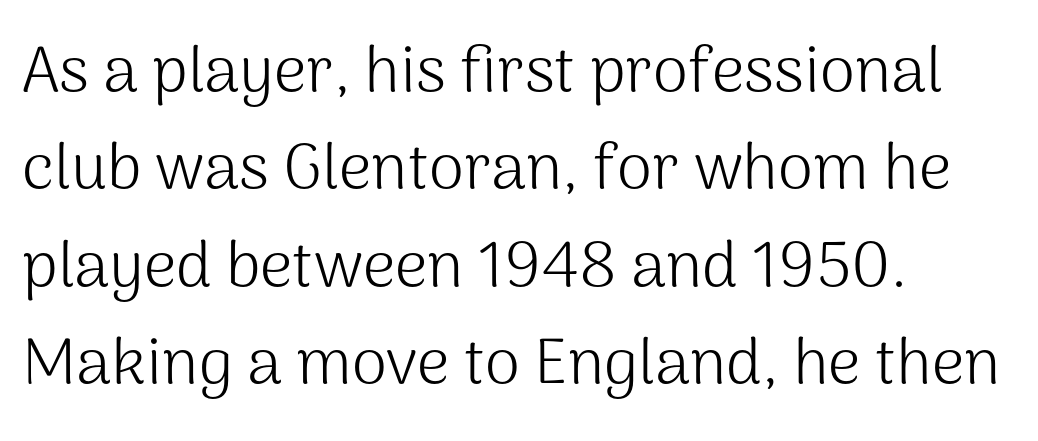
Q: Is the text bold? A: No.
Q: Is the text italic (slanted)? A: No, it is upright.
Q: Is the typeface a serif or a sans-serif typeface? A: Sans-serif.
Q: Is the text underlined? A: No.
Q: How is the paragraph aligned? A: Left-aligned.
Q: Is the spacing between letters normal or unusually wide? A: Normal.
Q: Is the spacing between lines tight, normal or loose? A: Normal.
Q: Width (condensed, normal, or wide)? A: Normal.
Q: Stroke contrast? A: Medium.
Q: x-height? A: Medium.
Q: Monospaced? A: No.
